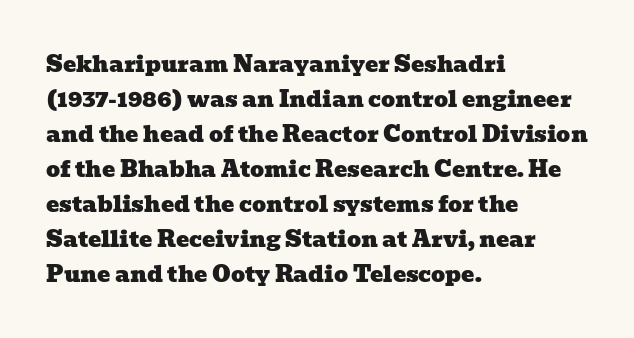
The image shows 22 px text type; set left-aligned, normal line spacing (1.59x), normal letter spacing, not underlined.
